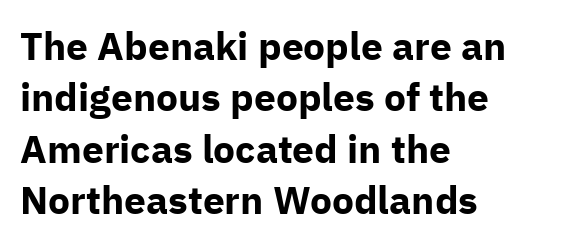
Q: Is the text bold? A: Yes.
Q: Is the text italic (slanted)? A: No, it is upright.
Q: Is the typeface a serif or a sans-serif typeface? A: Sans-serif.
Q: Is the text underlined? A: No.
Q: How is the paragraph aligned? A: Left-aligned.
Q: Is the spacing between letters normal or unusually wide? A: Normal.
Q: Is the spacing between lines tight, normal or loose? A: Normal.
Q: Width (condensed, normal, or wide)? A: Normal.
Q: Stroke contrast? A: Low.
Q: x-height? A: Medium.
Q: Monospaced? A: No.
